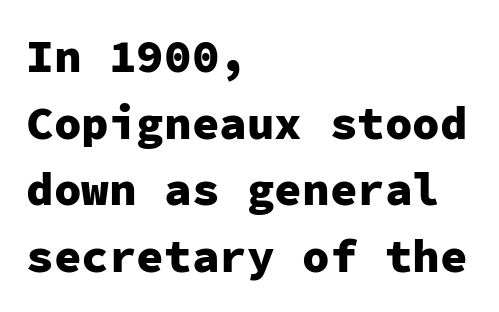
In terms of letterform style, serifs are entirely absent. Do the characters align in a grid? Yes, the font is monospaced. The baseline area is clear. Alignment: flush left.
